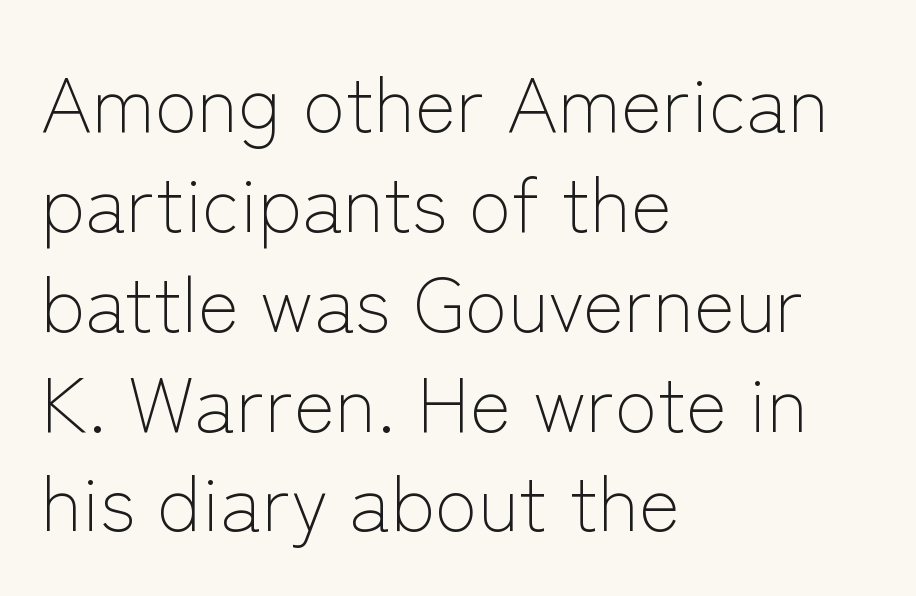
The image shows 78 px light sans-serif type, upright; set left-aligned, normal line spacing (1.28x), normal letter spacing, not underlined; low stroke contrast and a medium x-height.
